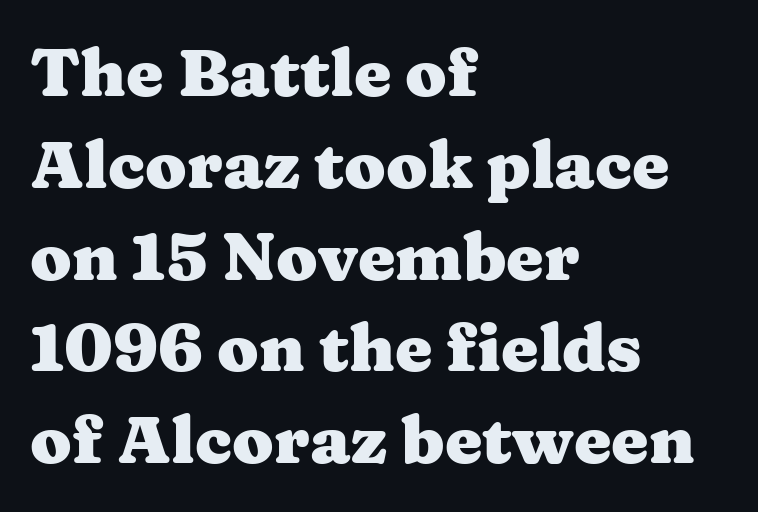
Q: Is the text bold? A: Yes.
Q: Is the text italic (slanted)? A: No, it is upright.
Q: Is the typeface a serif or a sans-serif typeface? A: Serif.
Q: Is the text underlined? A: No.
Q: How is the paragraph aligned? A: Left-aligned.
Q: Is the spacing between letters normal or unusually wide? A: Normal.
Q: Is the spacing between lines tight, normal or loose? A: Normal.
Q: Width (condensed, normal, or wide)? A: Wide.
Q: Stroke contrast? A: Medium.
Q: x-height? A: Medium.
Q: Monospaced? A: No.
